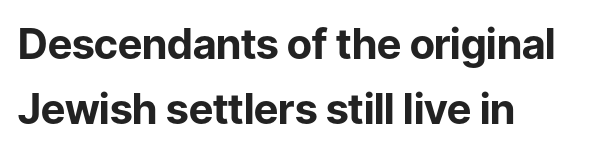
Q: Is the text bold? A: Yes.
Q: Is the text italic (slanted)? A: No, it is upright.
Q: Is the typeface a serif or a sans-serif typeface? A: Sans-serif.
Q: Is the text underlined? A: No.
Q: How is the paragraph aligned? A: Left-aligned.
Q: Is the spacing between letters normal or unusually wide? A: Normal.
Q: Is the spacing between lines tight, normal or loose? A: Normal.
Q: Width (condensed, normal, or wide)? A: Normal.
Q: Stroke contrast? A: Low.
Q: x-height? A: Medium.
Q: Monospaced? A: No.
